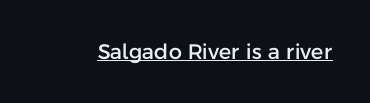
Q: Is the text italic (slanted)? A: No, it is upright.
Q: Is the text underlined? A: Yes.
Q: Is the spacing between letters normal or unusually wide? A: Normal.
